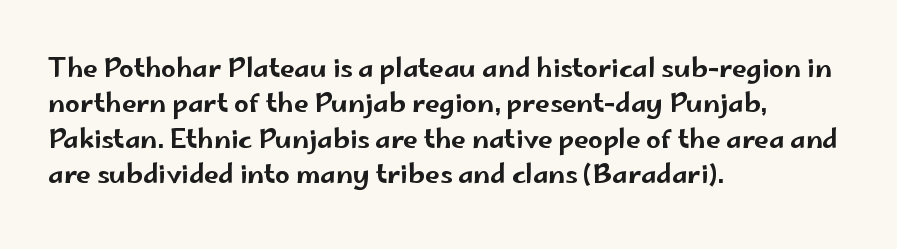
The passage shown stacks its lines at a standard gap. These lines stack with their left ends in a neat column. A roman cut, with each character standing at attention. Caption: standard tracking, unaltered. Words float on clear page, feet unadorned.
